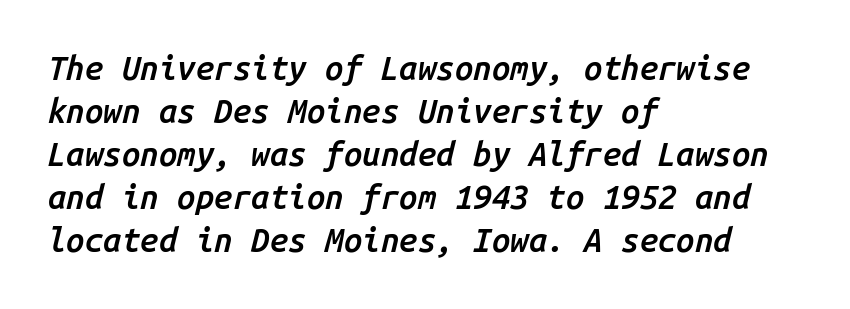
The image shows 33 px semibold type, italic (leaning right), monospaced; set left-aligned, normal line spacing (1.3x), normal letter spacing, not underlined; low stroke contrast and a medium x-height.
